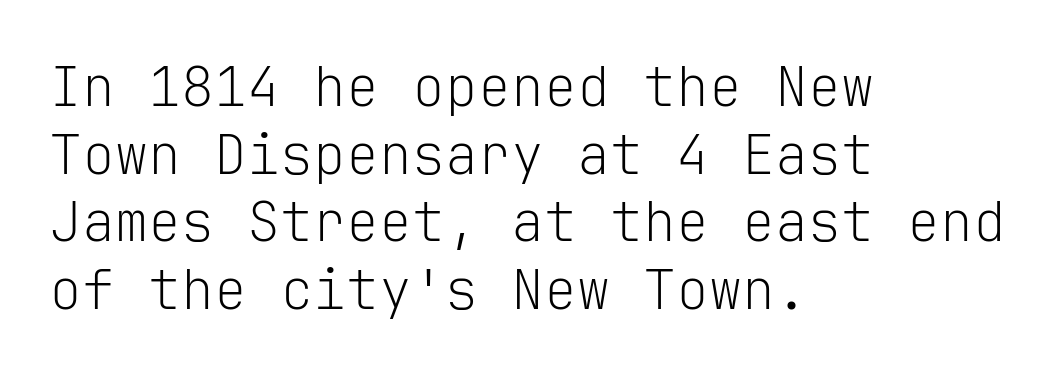
The image shows 55 px light sans-serif type, upright, monospaced; set left-aligned, line spacing 1.23x, normal letter spacing, not underlined; low stroke contrast and a medium x-height.
